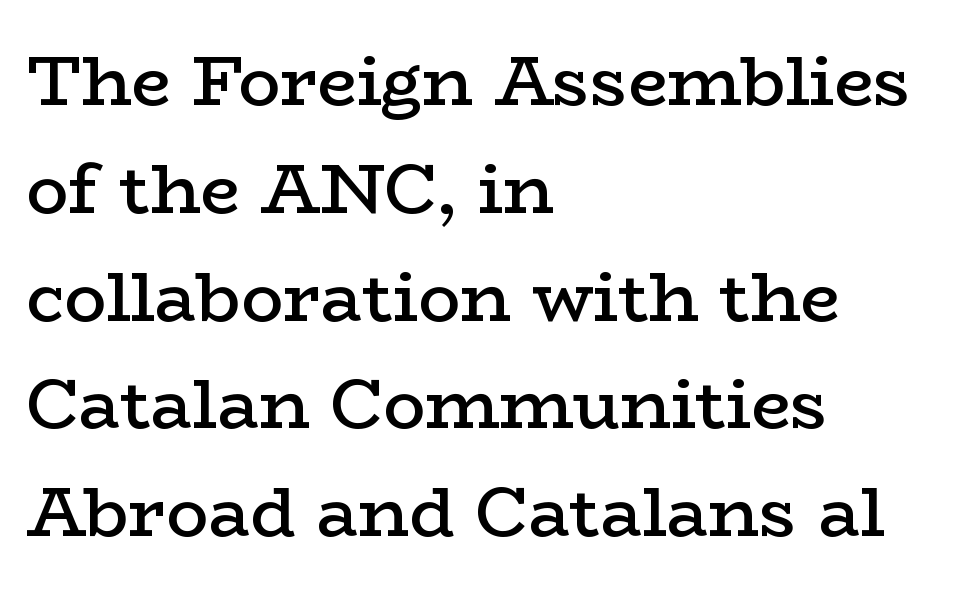
{"serif": "yes", "italic": "no", "bold": "semi", "weight": "semibold", "width": "wide", "stroke_contrast": "low", "x_height": "medium", "monospaced": "no", "underline": "no", "align": "left", "line_spacing": "normal", "line_spacing_ratio": 1.54, "letter_spacing": "normal", "letter_spacing_em": 0.0, "glyph_px": 70}
